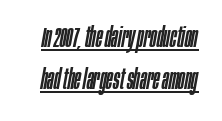
The image shows 28 px condensed type, italic (leaning right); set normal line spacing (1.51x), normal letter spacing, underlined; low stroke contrast and a large x-height.
